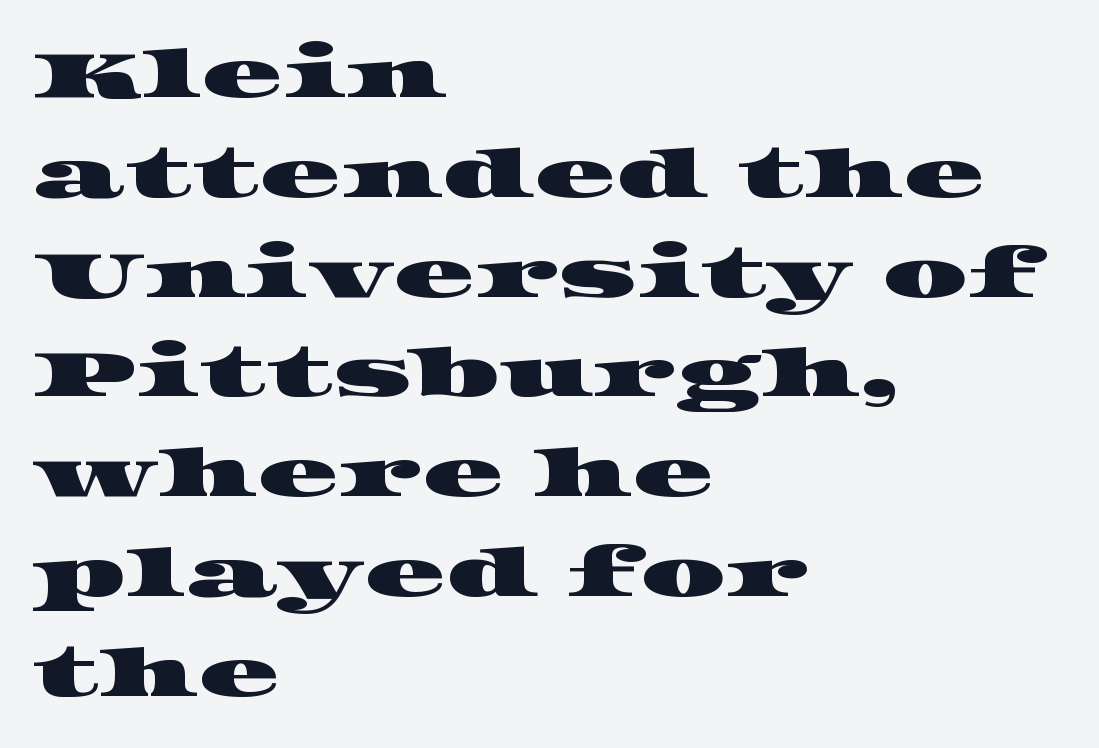
These lines keep a tight, regular rhythm from letter to letter. The face used here is proportionally spaced, like ordinary book or web type. Note: serifs present on the glyphs. Leading: standard. In CSS terms this would be text-align: left.
